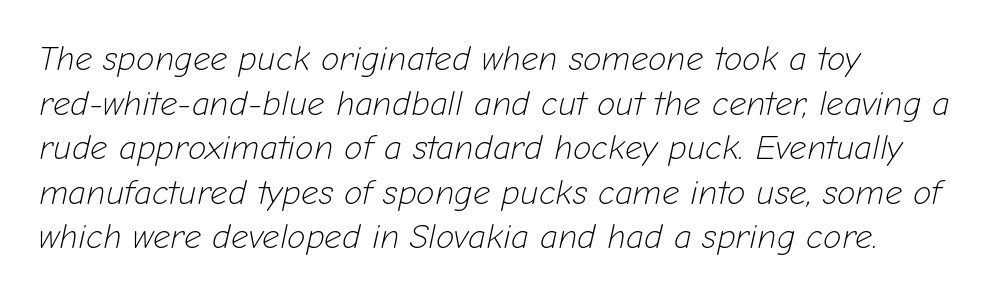
Q: Is the text bold? A: No.
Q: Is the text italic (slanted)? A: Yes, it leans right by about 12 degrees.
Q: Is the text underlined? A: No.
Q: How is the paragraph aligned? A: Left-aligned.
Q: Is the spacing between letters normal or unusually wide? A: Normal.
Q: Is the spacing between lines tight, normal or loose? A: Normal.
Q: Width (condensed, normal, or wide)? A: Normal.
Q: Stroke contrast? A: Low.
Q: x-height? A: Medium.
Q: Monospaced? A: No.
